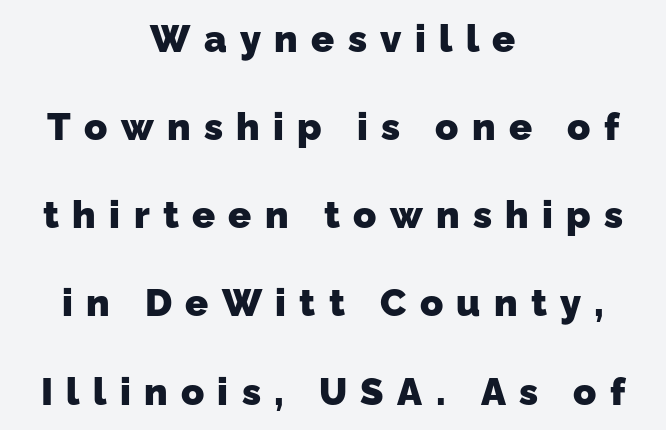
The image shows 38 px heavy sans-serif type; set centered, loose line spacing (2.32x), unusually wide letter spacing (+0.35 em), not underlined; low stroke contrast and a medium x-height.
